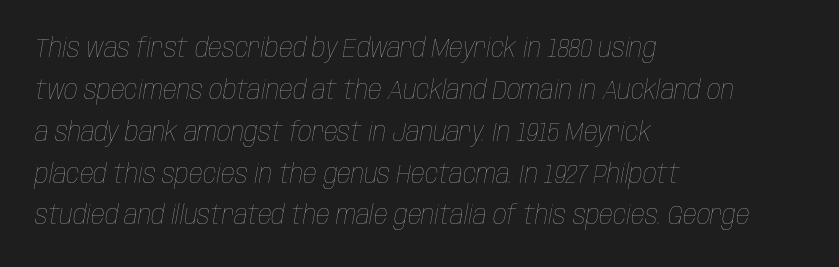
Descender tails drop into unmarked territory. You could call the tracking neutral — neither tight nor loose. Each new line begins a customary step beneath the previous one. Compared with ordinary roman type, these characters are visibly tilted. The paragraph has a hard left edge and a soft right edge.
